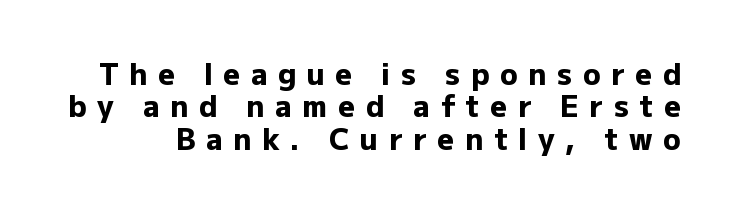
Nobody drew a line under any word here. The horizontal fit of the characters is loose and conspicuously gappy. Unlike italic type, these characters show no tilt at all. The letters advance in unequal steps, a hallmark of proportional type.
